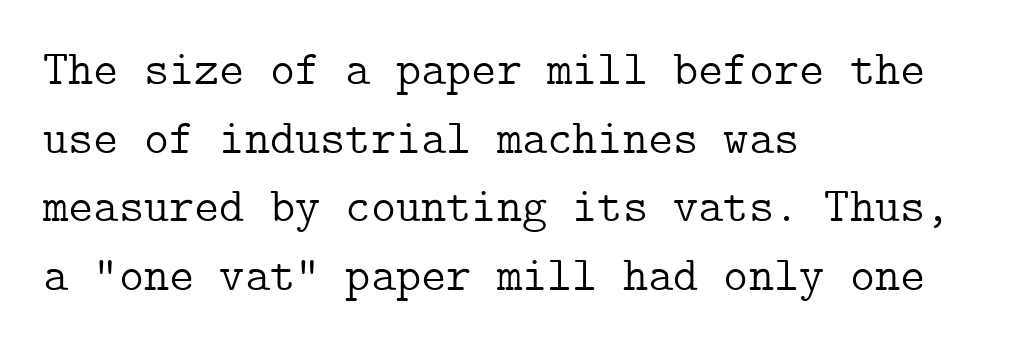
The image shows 48 px light serif type, upright; set left-aligned, normal line spacing (1.43x), normal letter spacing, not underlined; low stroke contrast and a medium x-height.
